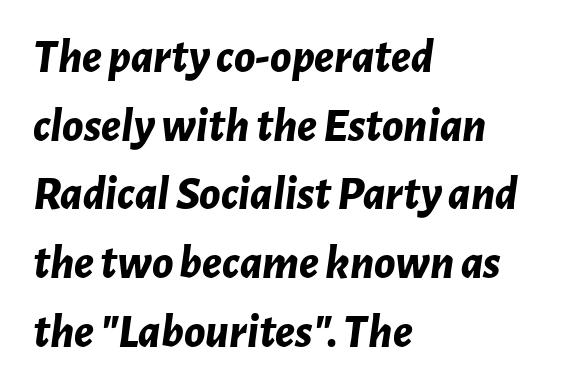
The face used here is proportionally spaced, like ordinary book or web type. How are the letters spaced? Ordinarily, with no added tracking. The typography opts for an oblique posture over an upright one. Rows of type keep a routine distance in the vertical direction. Typeset ragged right — the left edge is the straight one. Students, this is bold: see how much ink each stroke carries.
